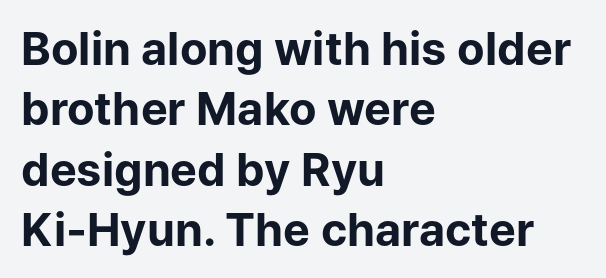
Caption: standard tracking, unaltered. Check under the words: just untouched page. Teacher's note: observe the even left margin — that is flush-left alignment. Stroke thickness is high; the sample reads as a true bold.
